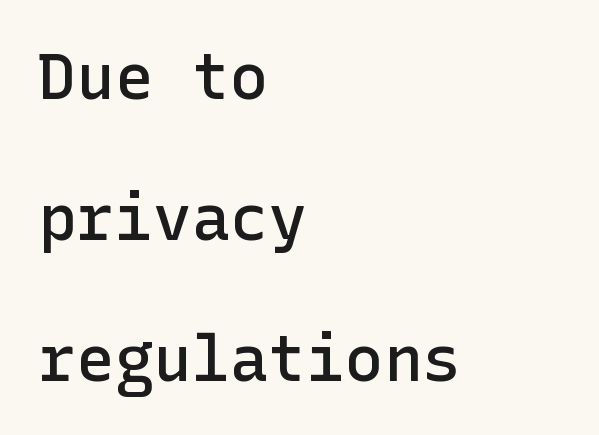
The image shows 64 px semibold sans-serif type, upright; set left-aligned, loose line spacing (2.2x), normal letter spacing, not underlined; low stroke contrast and a medium x-height.
